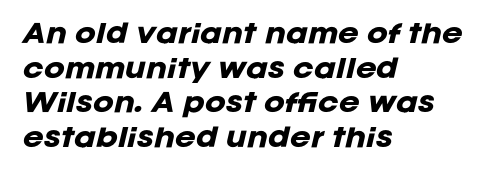
{"italic": "yes", "lean": "right", "slant_degrees": 12, "bold": "yes", "underline": "no", "align": "left", "line_spacing": "normal", "line_spacing_ratio": 1.39, "letter_spacing": "normal", "letter_spacing_em": 0.0, "glyph_px": 25}
